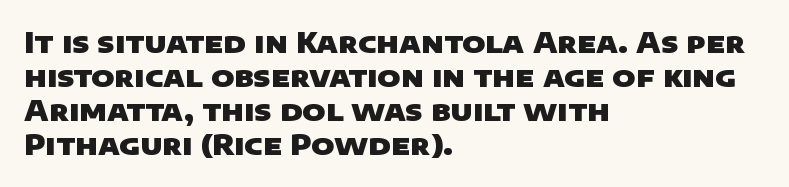
The image shows 28 px heavy, wide sans-serif type; set left-aligned, line spacing 1.22x, normal letter spacing, not underlined; low stroke contrast and a large x-height.
